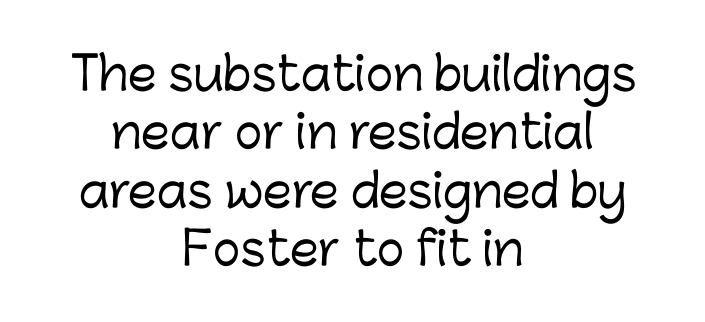
{"serif": "no", "italic": "no", "width": "normal", "stroke_contrast": "low", "x_height": "medium", "monospaced": "no", "underline": "no", "align": "center", "line_spacing": "normal", "line_spacing_ratio": 1.27, "letter_spacing": "normal", "letter_spacing_em": 0.0, "glyph_px": 46}
